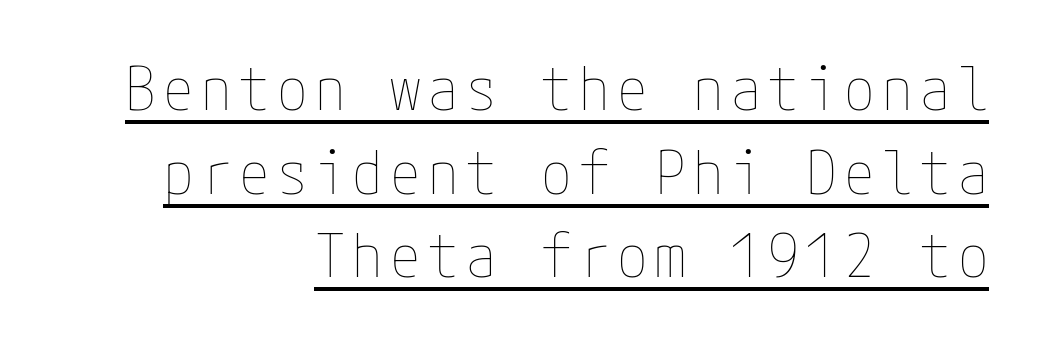
Is the stroke heavy? The answer is a plain regular-or-lighter. The vertical gap from one line to the next is medium. In terms of posture, this sample is upright. This sample carries an underscore along the baseline area. Horizontally, the lines are justified to the trailing edge only.
